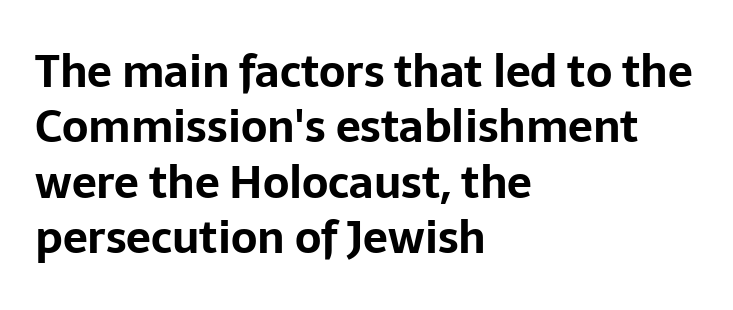
The image shows 44 px bold sans-serif type, upright; set left-aligned, normal line spacing (1.26x), normal letter spacing, not underlined; low stroke contrast and a medium x-height.
